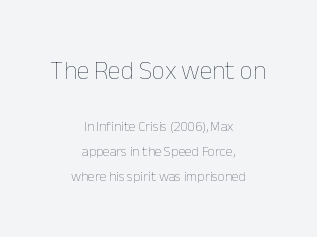
Q: Is the text bold? A: No.
Q: Is the text italic (slanted)? A: No, it is upright.
Q: Is the text underlined? A: No.
Q: How is the paragraph aligned? A: Centered.
Q: Is the spacing between letters normal or unusually wide? A: Normal.
Q: Which block of text is set in a larger size, the first (top) or the second (bottom)? A: The first (top) one.
